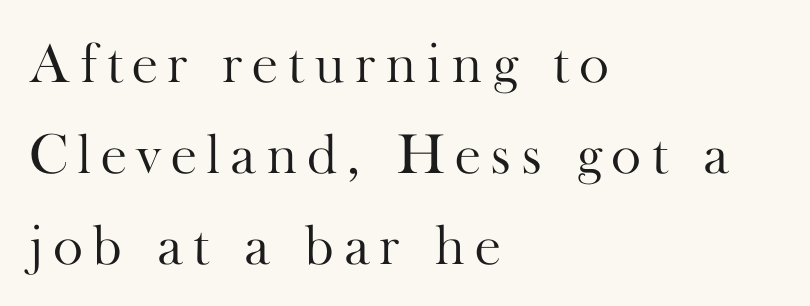
{"serif": "yes", "italic": "no", "bold": "no", "weight": "light", "width": "normal", "stroke_contrast": "high", "x_height": "small", "monospaced": "no", "underline": "no", "align": "left", "line_spacing": "normal", "line_spacing_ratio": 1.6, "glyph_px": 57}
